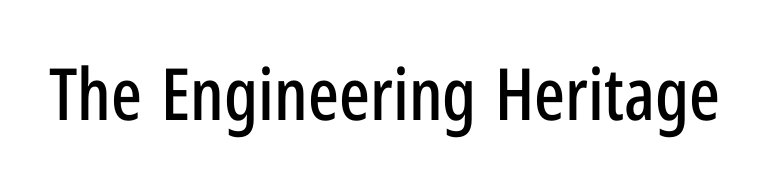
In terms of posture, this sample is upright. The text was rendered using a sans face with plain stroke endings. In terms of letterspacing, this is plain default setting. These lines are rendered in a variable-pitch font. Decoration check: the copy has no underline.
